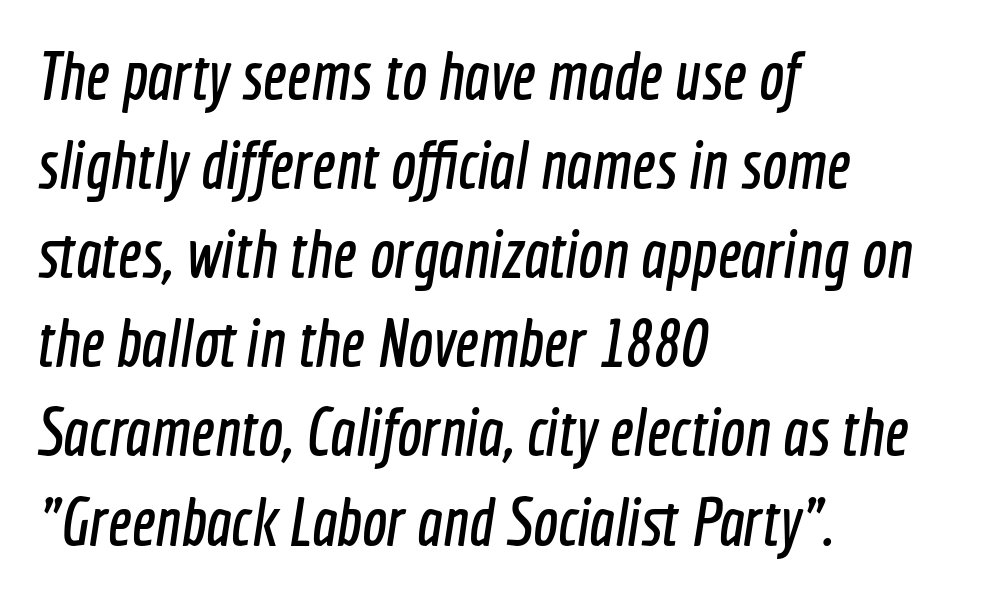
The passage shown is typeset with a sans-serif family. Underlining? Definitely not there. Tracking value appears to be zero — textbook default spacing. One-word summary of the alignment: left. The passage shown stacks its lines at a standard gap.
